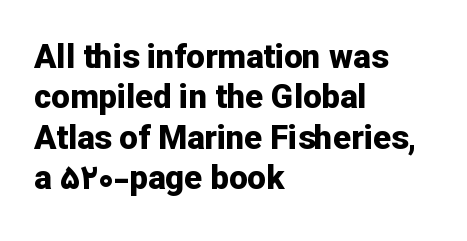
The image shows 33 px bold sans-serif type, upright; set left-aligned, line spacing 1.22x, normal letter spacing, not underlined; low stroke contrast and a medium x-height.
